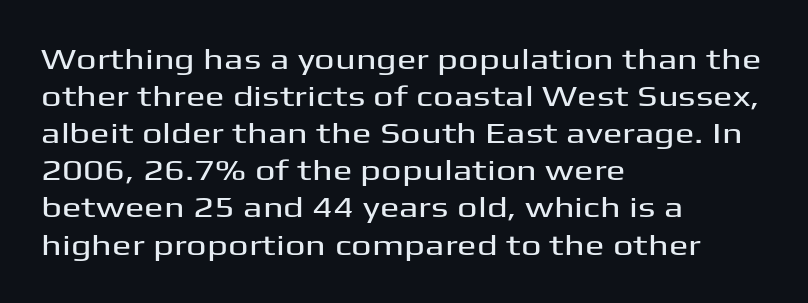
Honestly, the letter spacing is just normal — you wouldn't notice it. The letters advance in unequal steps, a hallmark of proportional type. Note: no serifs on the glyphs. This rendering uses left alignment, leaving the right contour irregular.
